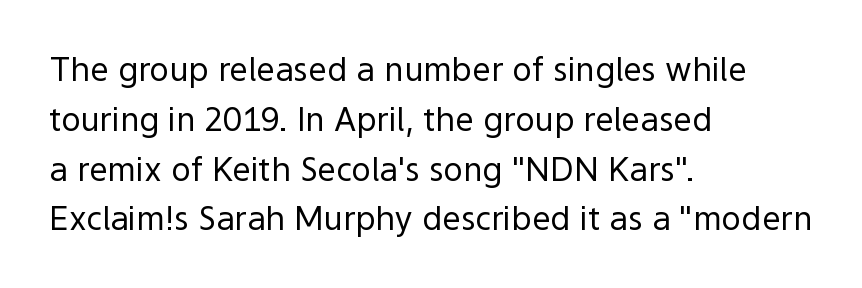
The image shows 33 px regular-weight sans-serif type, upright; set left-aligned, normal line spacing (1.51x), normal letter spacing, not underlined; a medium x-height.
